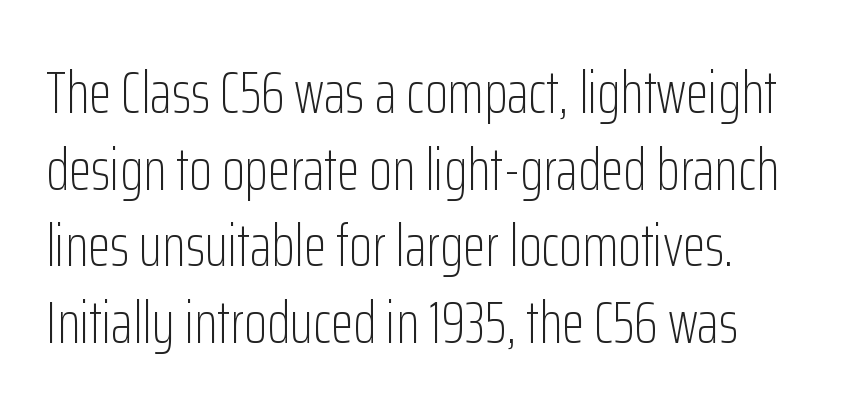
The image shows 59 px light, condensed sans-serif type, upright; set normal line spacing (1.3x), normal letter spacing, not underlined; low stroke contrast and a medium x-height.
